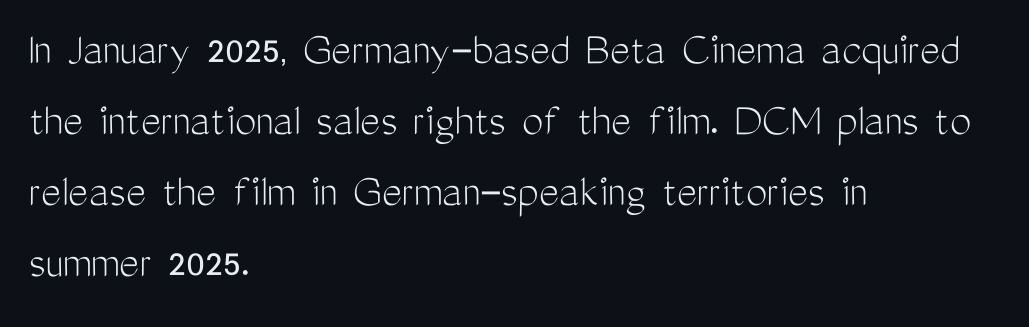
{"serif": "no", "italic": "no", "bold": "no", "weight": "light", "width": "condensed", "stroke_contrast": "medium", "x_height": "medium", "monospaced": "no", "underline": "no", "align": "left", "line_spacing": "normal", "line_spacing_ratio": 1.48, "letter_spacing": "normal", "letter_spacing_em": 0.0, "glyph_px": 48}
